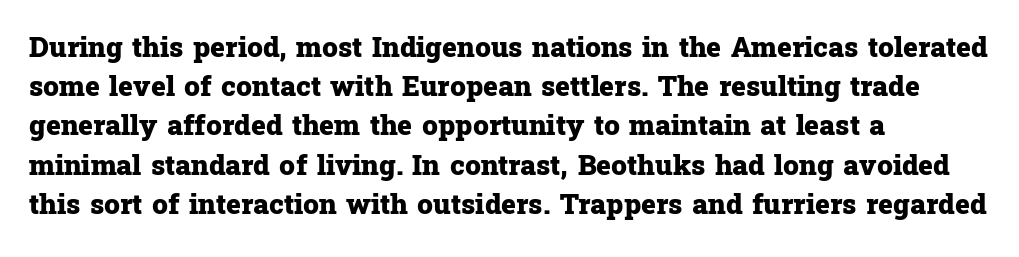
Q: Is the text bold? A: Yes.
Q: Is the text italic (slanted)? A: No, it is upright.
Q: Is the typeface a serif or a sans-serif typeface? A: Serif.
Q: Is the text underlined? A: No.
Q: How is the paragraph aligned? A: Left-aligned.
Q: Is the spacing between letters normal or unusually wide? A: Normal.
Q: Is the spacing between lines tight, normal or loose? A: Normal.
Q: Width (condensed, normal, or wide)? A: Normal.
Q: Stroke contrast? A: Low.
Q: x-height? A: Medium.
Q: Monospaced? A: No.
